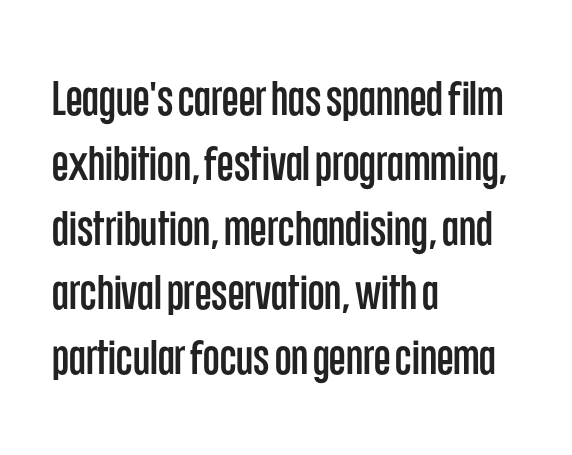
{"serif": "no", "italic": "no", "width": "condensed", "stroke_contrast": "low", "x_height": "large", "monospaced": "no", "underline": "no", "align": "left", "line_spacing": "normal", "line_spacing_ratio": 1.35, "letter_spacing": "normal", "letter_spacing_em": 0.0, "glyph_px": 48}
